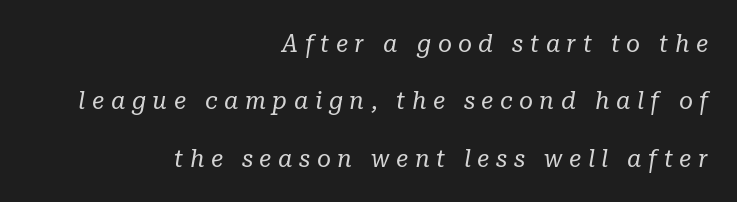
The typesetting does not lean heavy: it is not bold. Rendered with sloped, italic letterforms. Reading down the column, the eye jumps a long way to each next line. Students, note that the glyphs here are deliberately spaced far apart.
